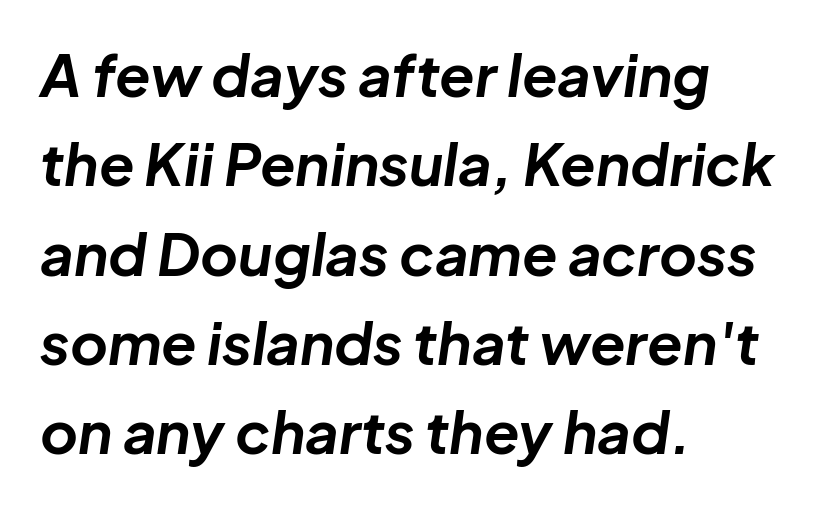
Evenly set lines give the paragraph a standard silhouette. This sample has the flowing, uneven cadence of proportional lettering. The horizontal fit of the characters is conventional and even. The baseline area is clear. These lines are set flush left with a ragged right edge. If you drew a line through each stem, it would be angled.
